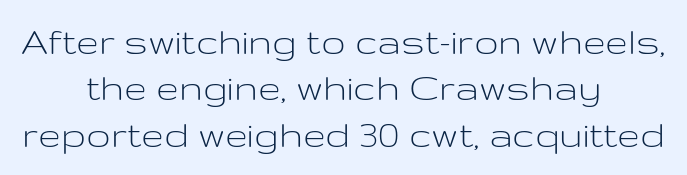
Is this a heavy cut? Hardly; it is regular or lighter. Only glyphs here, with clear space below each row. The face used here is rendered with its standard letterfit. These lines huddle together more closely than default settings would place them.
